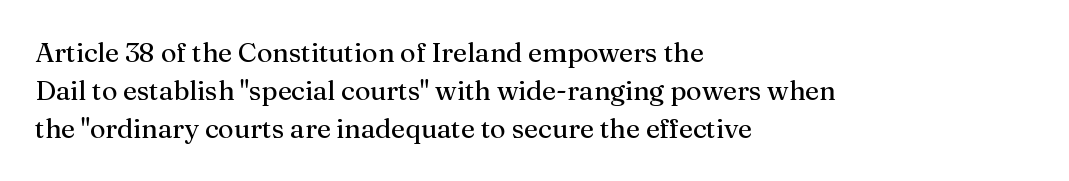
The image shows 27 px text type, upright; set left-aligned, normal line spacing (1.41x), normal letter spacing, not underlined.
